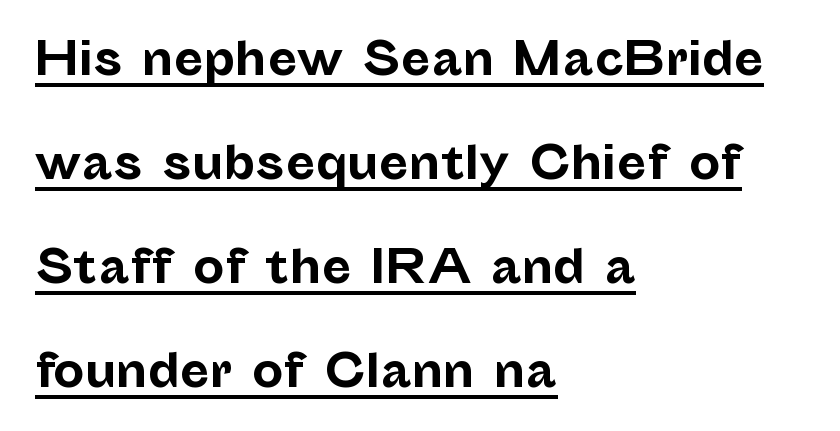
{"serif": "no", "italic": "no", "bold": "yes", "weight": "bold", "width": "normal", "stroke_contrast": "low", "x_height": "medium", "monospaced": "no", "underline": "yes", "align": "left", "line_spacing": "loose", "line_spacing_ratio": 2.36, "letter_spacing": "normal", "letter_spacing_em": 0.0, "glyph_px": 44}
